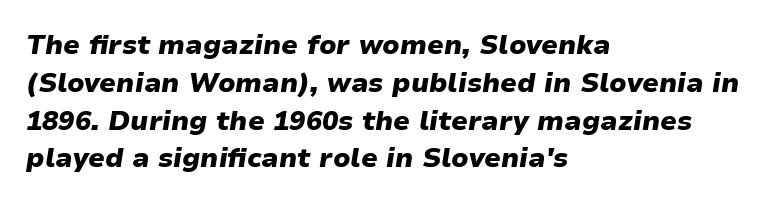
Short and long lines alike share a common starting point at left. Reading down the column, the eye jumps a familiar distance to each next line. Slanted lettering throughout. Letter spacing: default.
